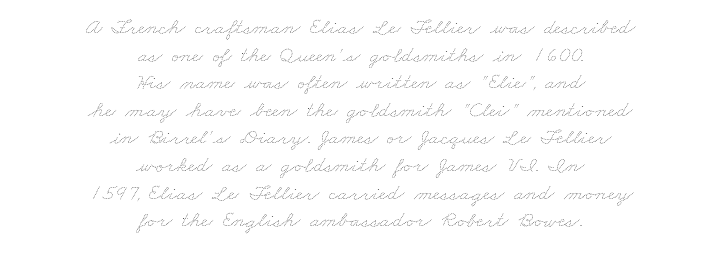
The area under the type is left untouched. Every row of glyphs is offset so its center matches the block's center. A light-to-regular cut is what we see here. Look at the tracking — it's just the regular setting, nothing added.
